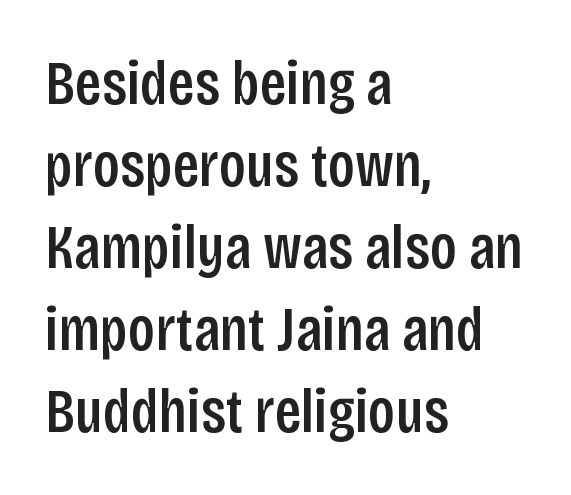
Q: Is the text italic (slanted)? A: No, it is upright.
Q: Is the typeface a serif or a sans-serif typeface? A: Sans-serif.
Q: Is the text underlined? A: No.
Q: How is the paragraph aligned? A: Left-aligned.
Q: Is the spacing between letters normal or unusually wide? A: Normal.
Q: Is the spacing between lines tight, normal or loose? A: Normal.
Q: Width (condensed, normal, or wide)? A: Condensed.
Q: Stroke contrast? A: Low.
Q: x-height? A: Large.
Q: Monospaced? A: No.
